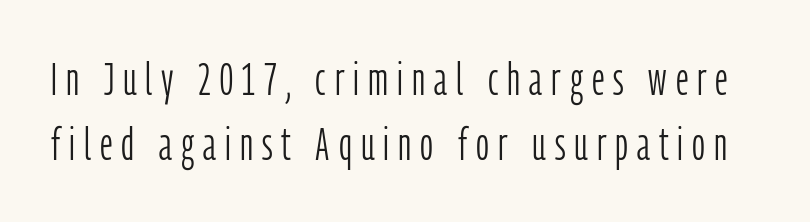
Q: Is the text bold? A: No.
Q: Is the text italic (slanted)? A: No, it is upright.
Q: Is the typeface a serif or a sans-serif typeface? A: Sans-serif.
Q: Is the text underlined? A: No.
Q: Is the spacing between letters normal or unusually wide? A: Unusually wide.
Q: Is the spacing between lines tight, normal or loose? A: Normal.
Q: Width (condensed, normal, or wide)? A: Condensed.
Q: Stroke contrast? A: Low.
Q: x-height? A: Medium.
Q: Monospaced? A: No.
